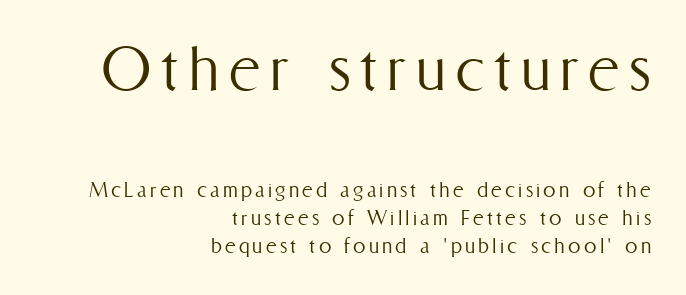
{"italic": "no", "bold": "no", "weight": "light", "width": "condensed", "stroke_contrast": "medium", "x_height": "medium", "monospaced": "no", "underline": "no", "align": "right", "line_spacing": "tight", "line_spacing_ratio": 1.13, "larger_block": "first", "size_ratio": 2.96, "glyph_px": 74}
